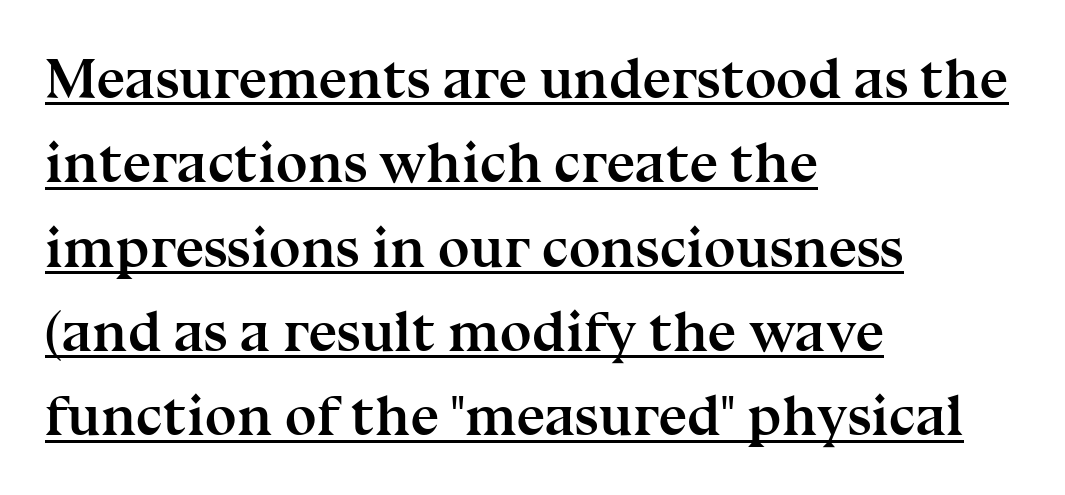
{"serif": "yes", "italic": "no", "bold": "yes", "weight": "semibold", "width": "normal", "stroke_contrast": "medium", "x_height": "medium", "monospaced": "no", "underline": "yes", "align": "left", "line_spacing": "normal", "line_spacing_ratio": 1.48, "letter_spacing": "normal", "letter_spacing_em": 0.0, "glyph_px": 57}
